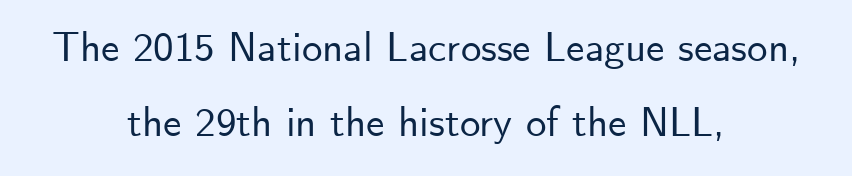
{"serif": "no", "italic": "no", "width": "normal", "stroke_contrast": "low", "x_height": "small", "monospaced": "no", "underline": "no", "align": "center", "line_spacing_ratio": 1.84, "letter_spacing": "normal", "letter_spacing_em": 0.0, "glyph_px": 41}
